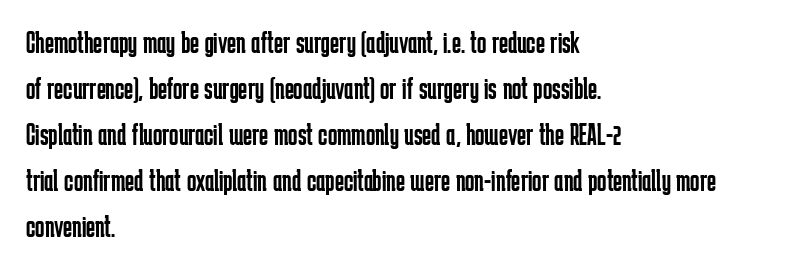
{"serif": "no", "italic": "no", "bold": "no", "weight": "regular", "width": "condensed", "stroke_contrast": "low", "x_height": "medium", "monospaced": "no", "underline": "no", "align": "left", "line_spacing": "normal", "line_spacing_ratio": 1.48, "letter_spacing": "normal", "letter_spacing_em": 0.0, "glyph_px": 31}
